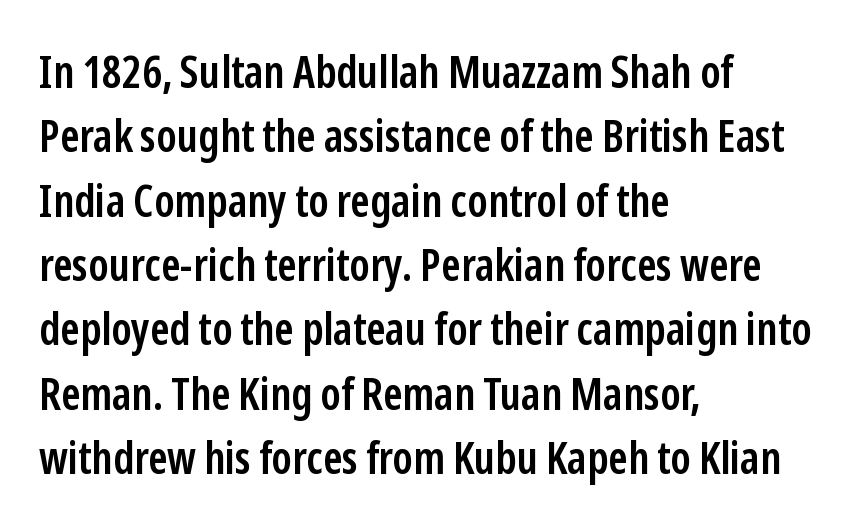
The typesetter chose a ragged-right arrangement here. Beneath every word, the page is bare. Words appear dense and cohesive because spacing is normal. The type family on display is of the sans-serif kind. Each glyph is drawn with semibold strokes, heavier than normal yet not fully bold.
